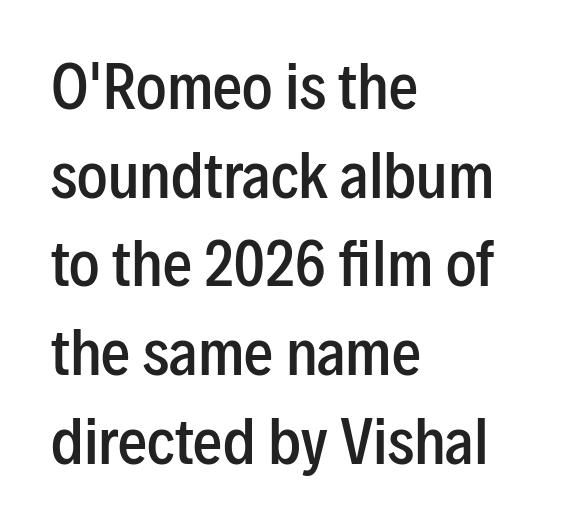
A student would call this left alignment; a typographer would say flush left, rag right. Stroke thickness is moderately raised; the sample reads as semibold. The glyphs are unaccompanied by any horizontal stroke below them. Honestly, the letter spacing is just normal — you wouldn't notice it. Quick note: not italic, upright.
